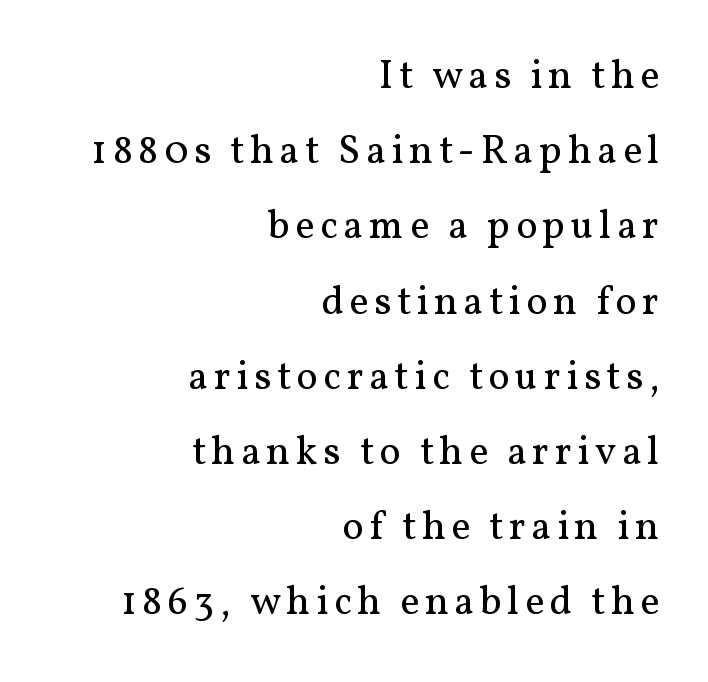
{"serif": "yes", "italic": "no", "bold": "no", "weight": "regular", "width": "normal", "stroke_contrast": "medium", "x_height": "medium", "monospaced": "no", "underline": "no", "align": "right", "line_spacing_ratio": 1.88, "glyph_px": 40}
